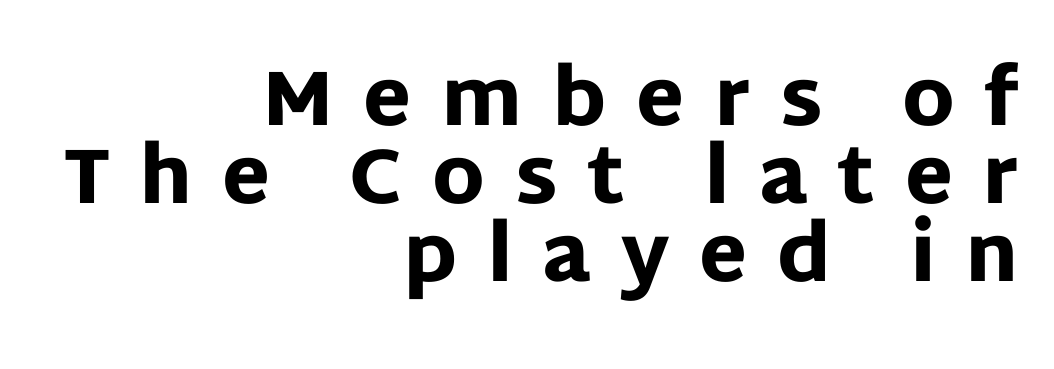
Think of a printed novel: that variable character pitch is what you see here. Typesetter's note: full bold, strokes at maximum text heaviness. The face used here is a sans, in the tradition of grotesques and geometrics. This sample trades vertical openness for compactness between lines.
